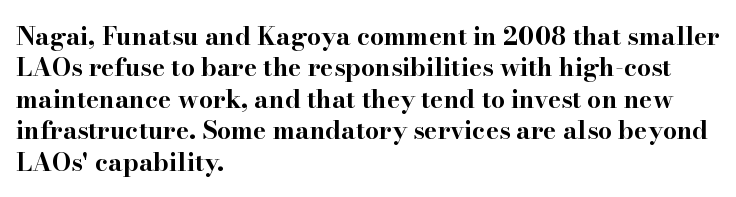
The image shows 25 px bold type, upright; set left-aligned, normal line spacing (1.26x), normal letter spacing, not underlined.
